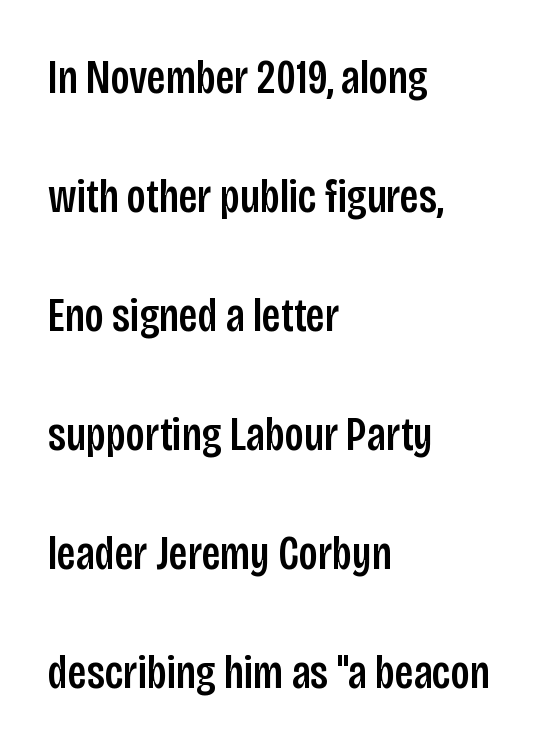
The baseline area is clear. Leftover space on each line is placed entirely after the last word. Tracking here is standard; glyphs follow each other at the usual distance. This is the regular roman posture of the typeface. The type family on display is of the sans-serif kind. The space between consecutive lines is lavish.
